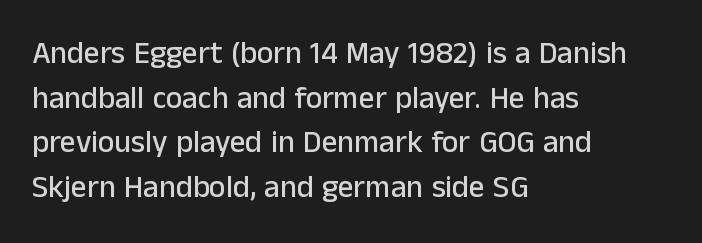
{"serif": "no", "italic": "no", "width": "normal", "stroke_contrast": "low", "x_height": "medium", "monospaced": "no", "underline": "no", "align": "left", "line_spacing": "normal", "line_spacing_ratio": 1.44, "letter_spacing": "normal", "letter_spacing_em": 0.0, "glyph_px": 31}
